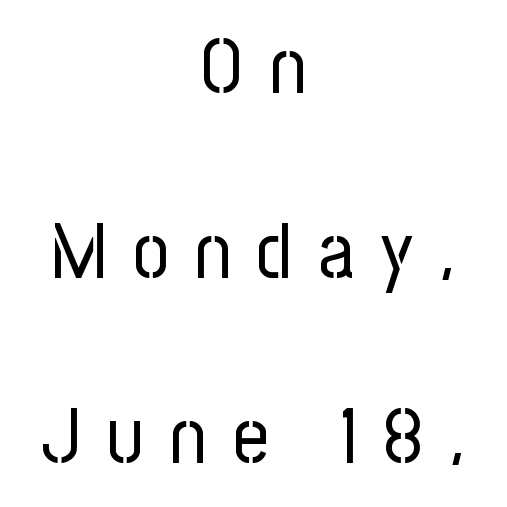
{"serif": "no", "italic": "no", "bold": "no", "weight": "regular", "width": "condensed", "stroke_contrast": "low", "x_height": "medium", "monospaced": "no", "underline": "no", "align": "center", "line_spacing": "loose", "line_spacing_ratio": 2.37, "letter_spacing": "wide", "letter_spacing_em": 0.34, "glyph_px": 78}
